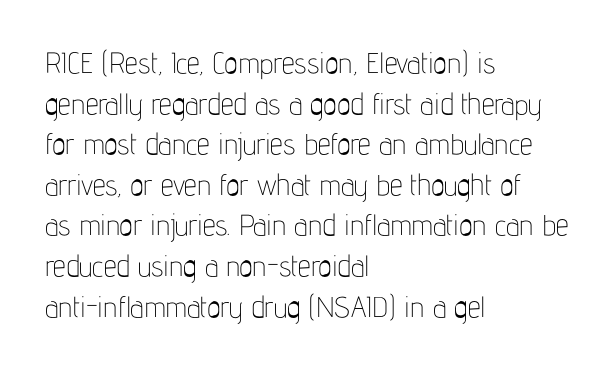
The rendering shows plain stroke endings on the letterforms — a sans-serif design. Where is the straight margin? On the left. Standard letterfit; no display-style spreading of the glyphs. Bold? No — there's no thickening of the strokes. Students, observe: this is what conventionally led text looks like.
